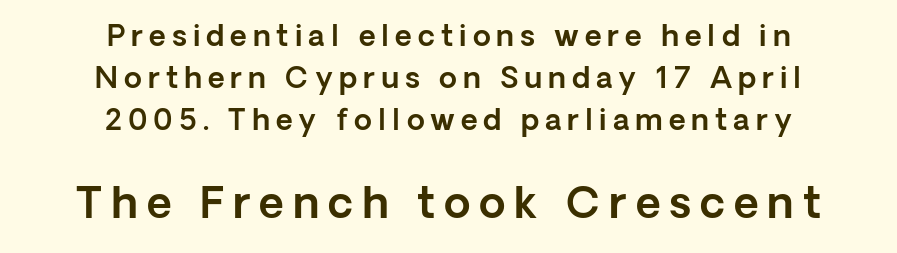
The image shows 43 px sans-serif type, upright; set centered, normal line spacing (1.45x), unusually wide letter spacing (+0.21 em), not underlined; the second (bottom) block is 1.48x larger; a medium x-height.
